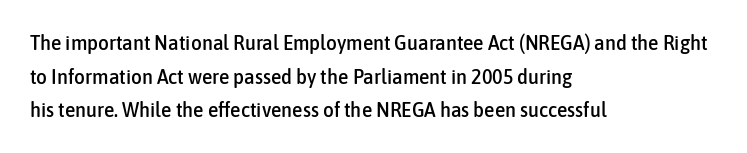
Between one letter and the next there's only the usual sliver of space. The baseline area is clear. Vertically, the passage feels balanced, rows spaced as you'd expect. This sample is left-justified, so line endings fall wherever the words run out.
